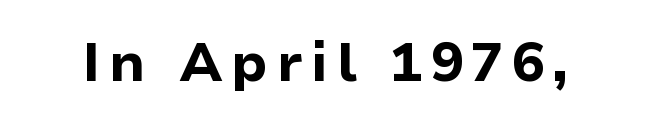
{"serif": "no", "italic": "no", "bold": "yes", "weight": "bold", "width": "normal", "stroke_contrast": "low", "x_height": "medium", "monospaced": "no", "underline": "no", "glyph_px": 54}
